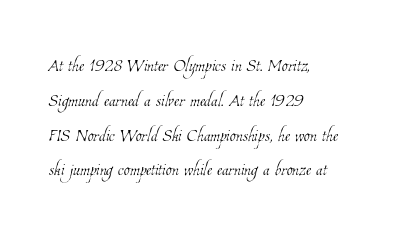
Q: Is the text bold? A: No.
Q: Is the text underlined? A: No.
Q: How is the paragraph aligned? A: Left-aligned.
Q: Is the spacing between letters normal or unusually wide? A: Normal.
Q: Is the spacing between lines tight, normal or loose? A: Normal.
